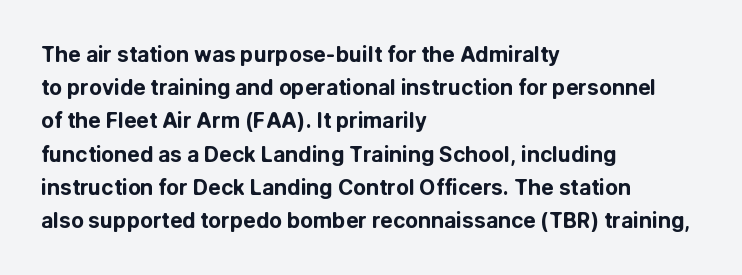
The image shows 21 px bold type, upright; set left-aligned, normal line spacing (1.58x), normal letter spacing, not underlined.
